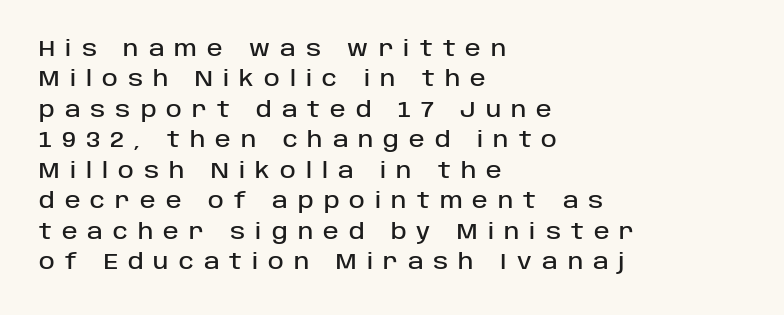
{"italic": "no", "underline": "no", "align": "left", "line_spacing": "normal", "line_spacing_ratio": 1.45, "letter_spacing": "wide", "letter_spacing_em": 0.48, "glyph_px": 21}
